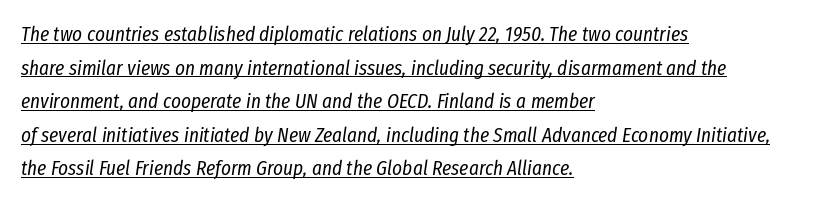
The compositor pushed each line to the left boundary. Weight: in the light-to-regular range. Rows of type keep a routine distance in the vertical direction. Italic? Definitely — the glyphs are oblique. The passage shown is underscored from start to finish.
